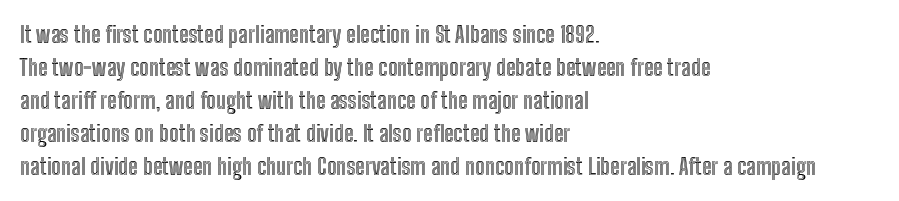
{"italic": "no", "underline": "no", "align": "left", "line_spacing": "normal", "line_spacing_ratio": 1.44, "letter_spacing": "normal", "letter_spacing_em": 0.0, "glyph_px": 23}
